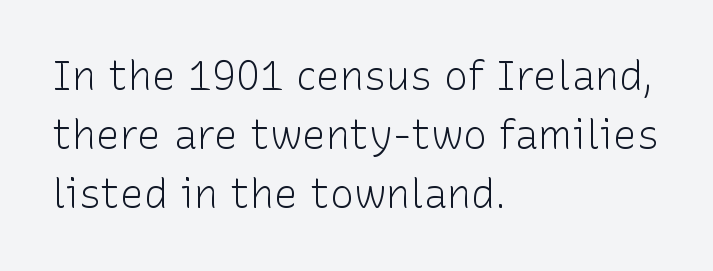
The image shows 40 px light sans-serif type, upright; set left-aligned, normal line spacing (1.48x), normal letter spacing, not underlined; low stroke contrast and a medium x-height.
